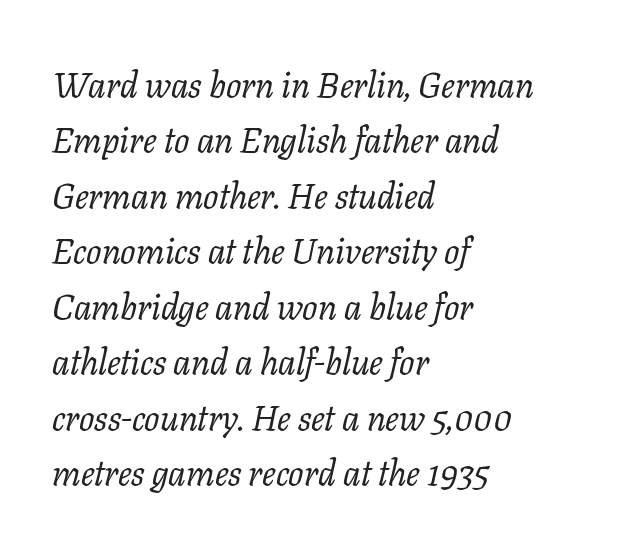
There is no visible air inserted between adjacent glyphs. Where is the straight margin? On the left. Descenders are the only things crossing below the line. The rows are spaced the way most documents space them.
